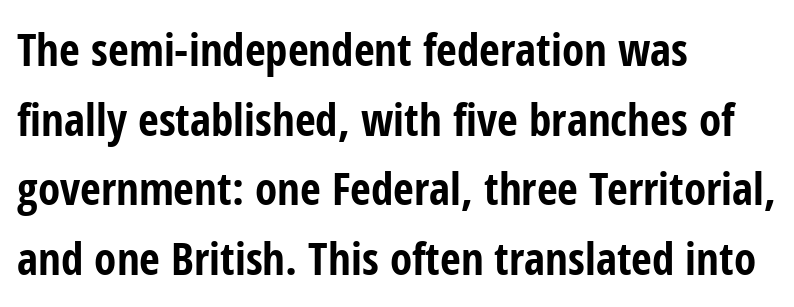
The image shows 45 px bold, condensed sans-serif type, upright; set left-aligned, normal line spacing (1.55x), normal letter spacing, not underlined; low stroke contrast and a medium x-height.
